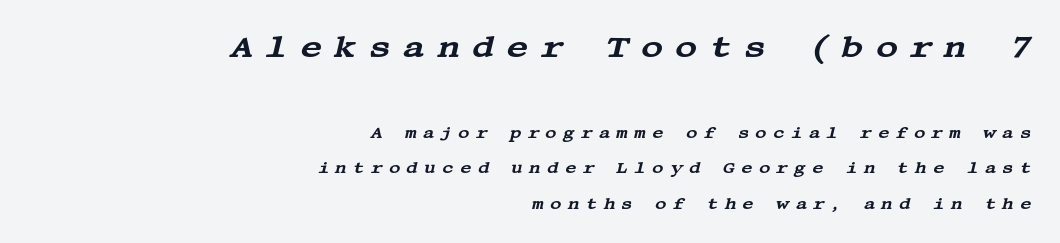
The image shows 31 px wide serif type, italic (leaning right); set right-aligned, loose line spacing (2.22x), unusually wide letter spacing (+0.37 em), not underlined; the first (top) block is 1.94x larger; medium stroke contrast and a large x-height.
